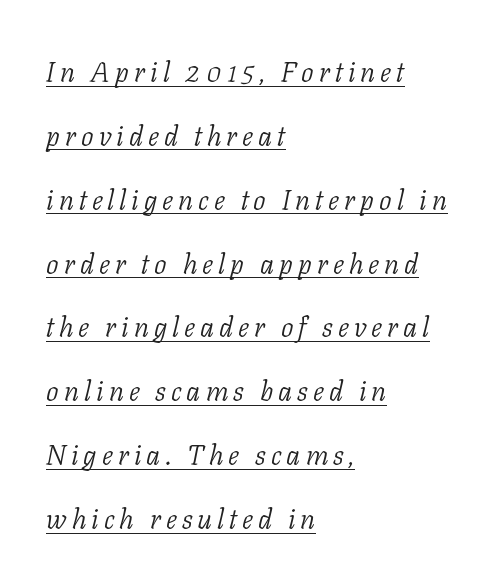
The image shows 28 px light serif type, italic (leaning right); set left-aligned, loose line spacing (2.28x), underlined; low stroke contrast and a medium x-height.
